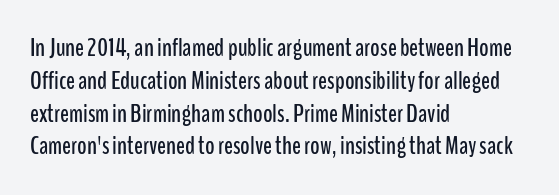
Each new line begins a customary step beneath the previous one. The passage shown is not underscored anywhere. Unlike italic type, these characters show no tilt at all. Casual observation: everything's shoved over to the left.
